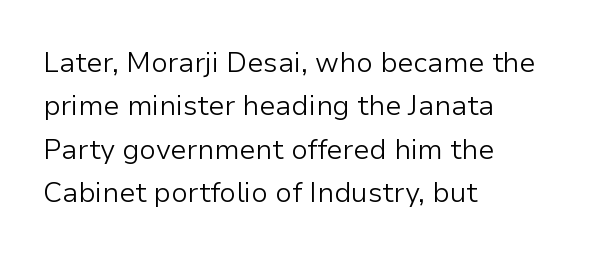
{"serif": "no", "italic": "no", "bold": "no", "weight": "light", "width": "normal", "stroke_contrast": "low", "x_height": "medium", "monospaced": "no", "underline": "no", "align": "left", "line_spacing": "normal", "line_spacing_ratio": 1.55, "letter_spacing": "normal", "letter_spacing_em": 0.0, "glyph_px": 28}
